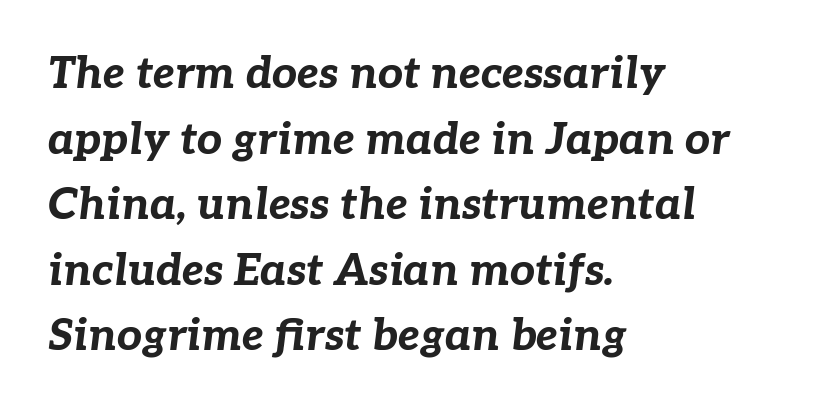
Q: Is the text bold? A: Yes.
Q: Is the text italic (slanted)? A: Yes, it leans right by about 7 degrees.
Q: Is the text underlined? A: No.
Q: How is the paragraph aligned? A: Left-aligned.
Q: Is the spacing between letters normal or unusually wide? A: Normal.
Q: Is the spacing between lines tight, normal or loose? A: Normal.
Q: Width (condensed, normal, or wide)? A: Normal.
Q: Stroke contrast? A: Low.
Q: x-height? A: Medium.
Q: Monospaced? A: No.
